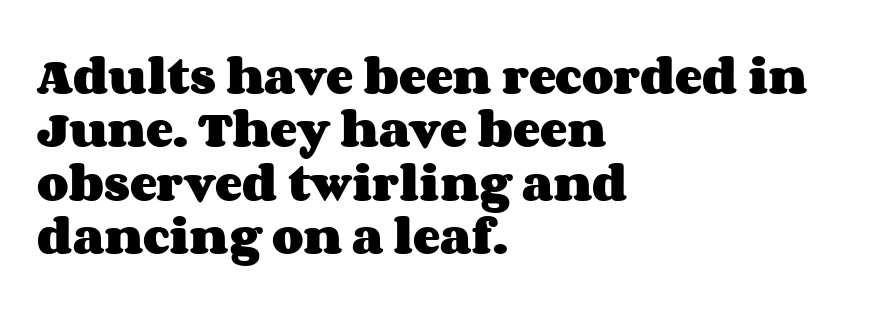
{"italic": "no", "bold": "yes", "weight": "heavy", "width": "wide", "stroke_contrast": "medium", "x_height": "large", "monospaced": "no", "underline": "no", "align": "left", "line_spacing": "normal", "line_spacing_ratio": 1.3, "letter_spacing": "normal", "letter_spacing_em": 0.0, "glyph_px": 41}
